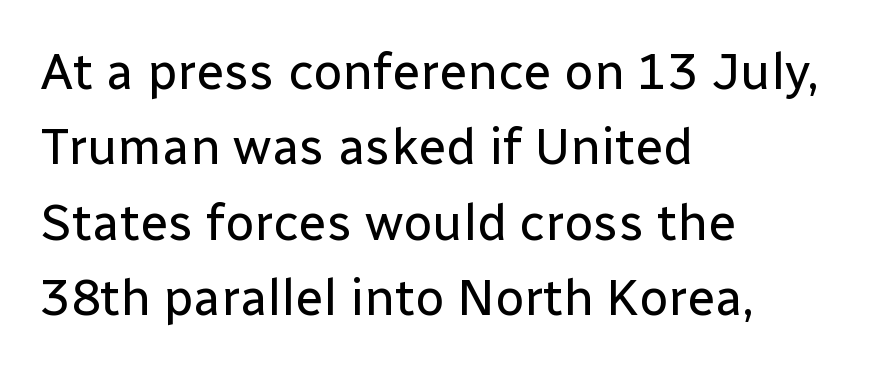
Does the leading feel generous? No, just average. Vertical strokes here are truly vertical. This rendering uses left alignment, leaving the right contour irregular. Classification — sans serif. Nobody touched the tracking dial on this one.
